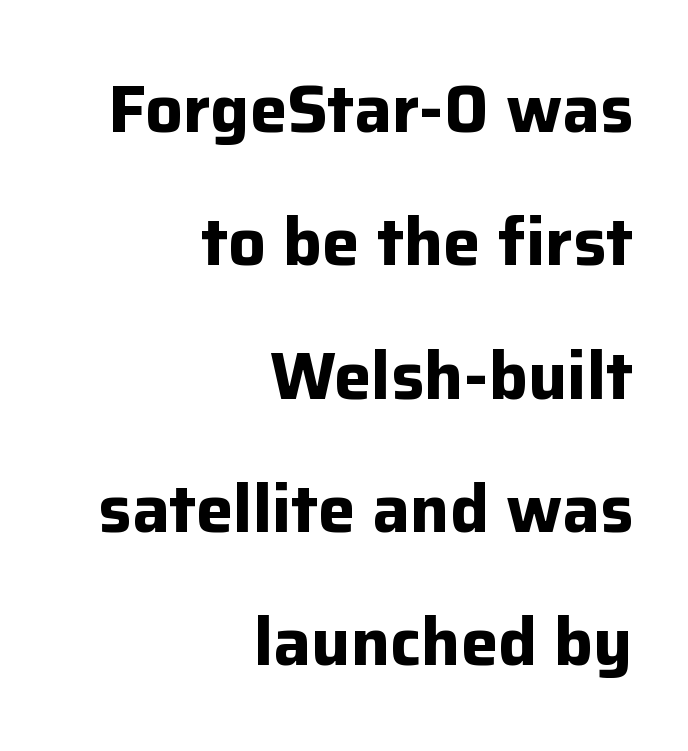
{"serif": "no", "italic": "no", "bold": "yes", "weight": "bold", "width": "normal", "stroke_contrast": "low", "x_height": "medium", "monospaced": "no", "underline": "no", "align": "right", "line_spacing": "loose", "line_spacing_ratio": 1.99, "letter_spacing": "normal", "letter_spacing_em": 0.0, "glyph_px": 67}
